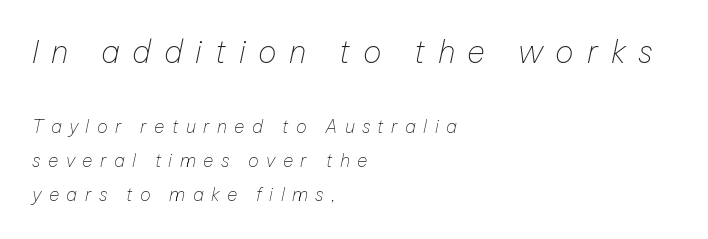
Quick note: italic. The foot of each line stays bare and open. The first block has been scaled up relative to the second. The paragraph shown leans on its left margin.
